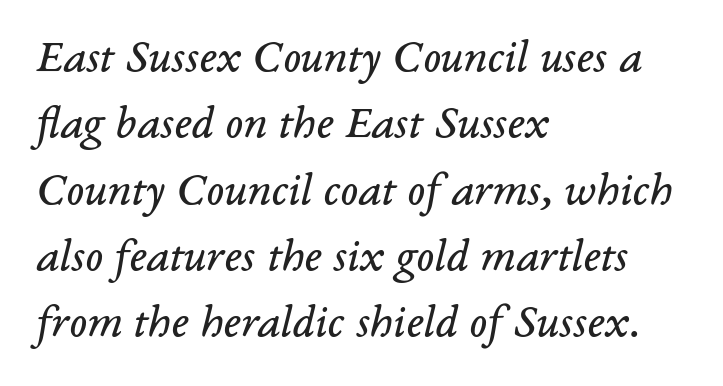
{"serif": "yes", "italic": "yes", "lean": "right", "slant_degrees": 14, "bold": "no", "weight": "regular", "width": "normal", "stroke_contrast": "low", "x_height": "medium", "monospaced": "no", "underline": "no", "align": "left", "line_spacing": "normal", "line_spacing_ratio": 1.41, "letter_spacing": "normal", "letter_spacing_em": 0.0, "glyph_px": 47}
